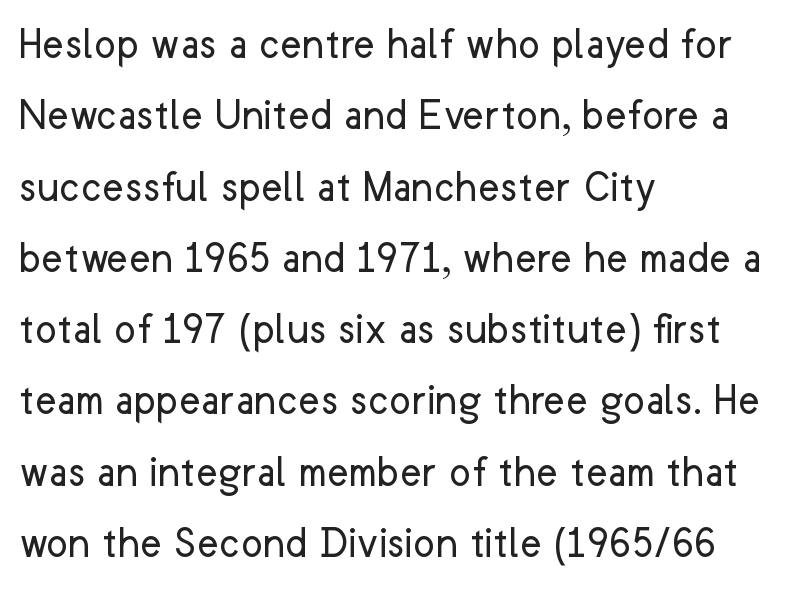
How would I describe the line gaps? Plain and ordinary. Clear beneath every line of the passage. Counters stay open thanks to moderate or lighter strokes. Where is the straight margin? On the left. Does the type have serifs? No, each stem ends abruptly.
